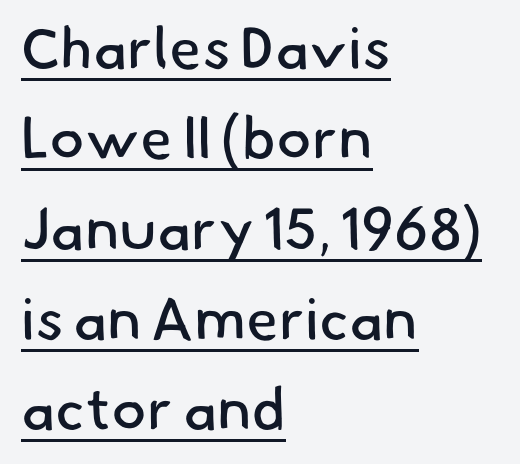
Honestly, the underline is the first thing you notice here. Teacher's note: observe the even left margin — that is flush-left alignment. Unbolded letterforms with no extra heft. Leading: standard. I'd call this a sans setting — the letters go barefoot. These lines keep a tight, regular rhythm from letter to letter.
